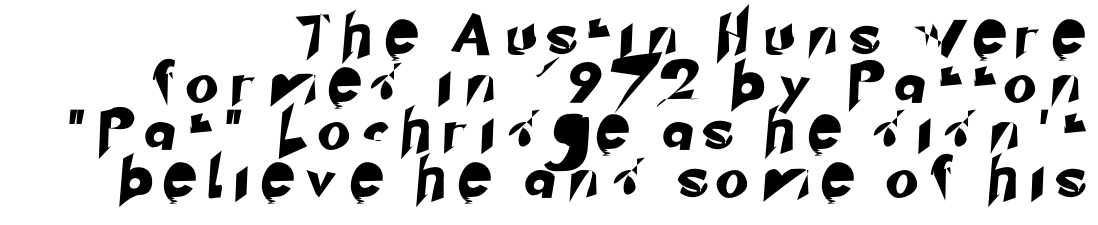
Q: Is the typeface a serif or a sans-serif typeface? A: Sans-serif.
Q: Is the text underlined? A: No.
Q: How is the paragraph aligned? A: Right-aligned.
Q: Is the spacing between letters normal or unusually wide? A: Unusually wide.
Q: Width (condensed, normal, or wide)? A: Normal.
Q: Stroke contrast? A: Low.
Q: x-height? A: Small.
Q: Monospaced? A: No.
